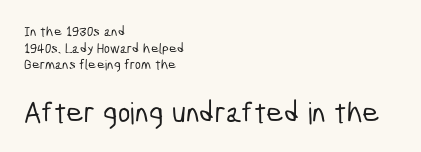
{"serif": "no", "width": "condensed", "stroke_contrast": "low", "x_height": "medium", "monospaced": "no", "underline": "no", "align": "left", "line_spacing_ratio": 1.19, "letter_spacing": "normal", "letter_spacing_em": 0.0, "larger_block": "second", "size_ratio": 2.14, "glyph_px": 30}
